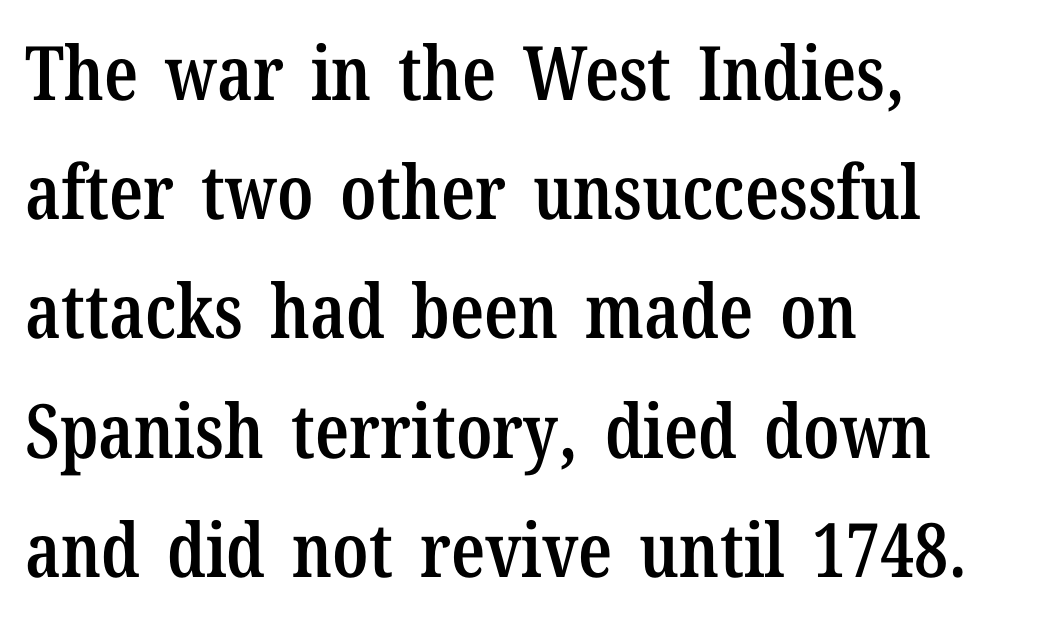
The image shows 75 px semibold, condensed serif type, upright; set left-aligned, normal line spacing (1.59x), normal letter spacing, not underlined; low stroke contrast and a medium x-height.
